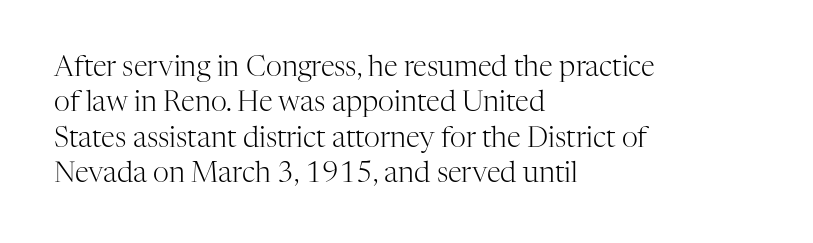
The image shows 28 px light serif type, upright; set left-aligned, normal line spacing (1.26x), normal letter spacing, not underlined; high stroke contrast and a medium x-height.
